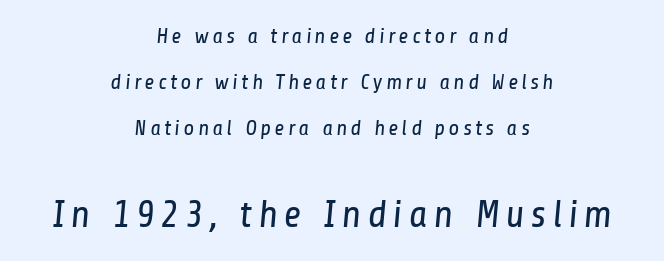
{"serif": "no", "bold": "no", "weight": "regular", "width": "condensed", "stroke_contrast": "low", "x_height": "medium", "monospaced": "no", "underline": "no", "align": "center", "line_spacing": "loose", "line_spacing_ratio": 2.09, "larger_block": "second", "size_ratio": 1.77, "glyph_px": 39}
